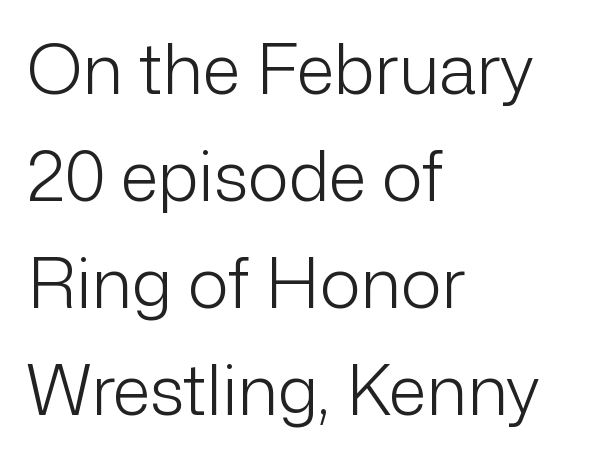
{"serif": "no", "italic": "no", "bold": "no", "weight": "light", "width": "normal", "stroke_contrast": "low", "x_height": "medium", "monospaced": "no", "underline": "no", "align": "left", "line_spacing": "normal", "line_spacing_ratio": 1.55, "letter_spacing": "normal", "letter_spacing_em": 0.0, "glyph_px": 69}
